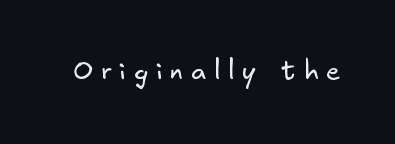
{"bold": "no", "underline": "no", "letter_spacing": "wide", "letter_spacing_em": 0.3, "glyph_px": 26}
